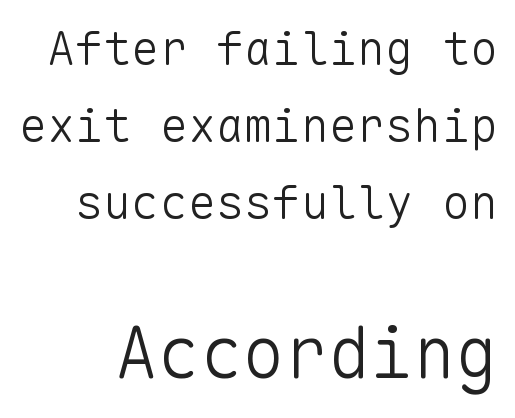
Q: Is the text bold? A: No.
Q: Is the text italic (slanted)? A: No, it is upright.
Q: Is the typeface a serif or a sans-serif typeface? A: Sans-serif.
Q: Is the text underlined? A: No.
Q: Is the spacing between letters normal or unusually wide? A: Normal.
Q: Is the spacing between lines tight, normal or loose? A: Normal.
Q: Which block of text is set in a larger size, the first (top) or the second (bottom)? A: The second (bottom) one.
Q: Width (condensed, normal, or wide)? A: Normal.
Q: Stroke contrast? A: Low.
Q: x-height? A: Medium.
Q: Monospaced? A: Yes.
